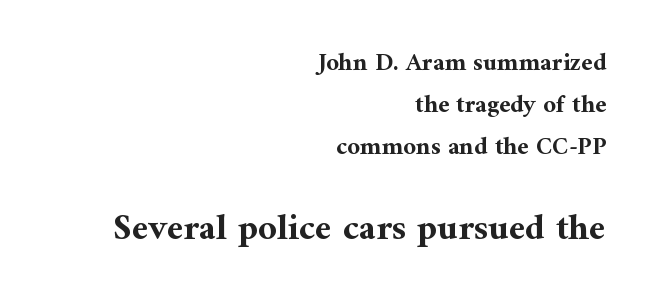
In CSS terms this would be text-align: right. Regarding leading, the lines here are spaced in the standard way. Italic? Not at all — the glyphs are vertical. Caption: upper text group reduced, lower text group enlarged. These lines keep a tight, regular rhythm from letter to letter. This rendering features lettering with no underline.
